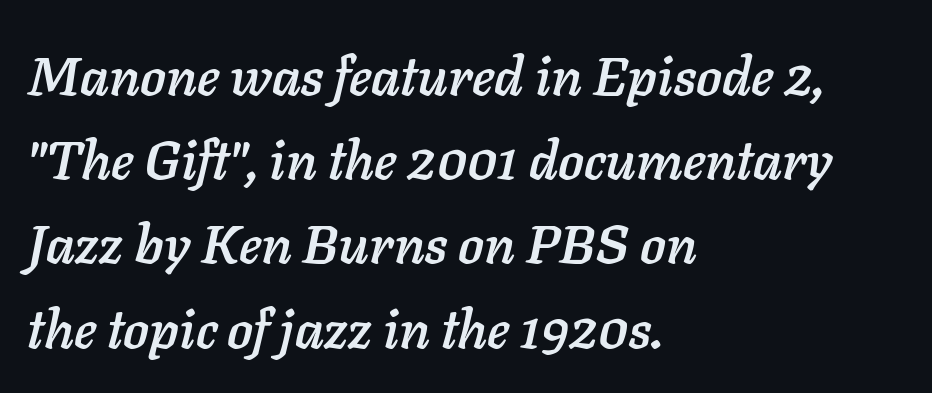
Q: Is the text italic (slanted)? A: Yes, it leans right by about 11 degrees.
Q: Is the text underlined? A: No.
Q: How is the paragraph aligned? A: Left-aligned.
Q: Is the spacing between letters normal or unusually wide? A: Normal.
Q: Is the spacing between lines tight, normal or loose? A: Normal.
Q: Width (condensed, normal, or wide)? A: Normal.
Q: Stroke contrast? A: Low.
Q: x-height? A: Medium.
Q: Monospaced? A: No.
